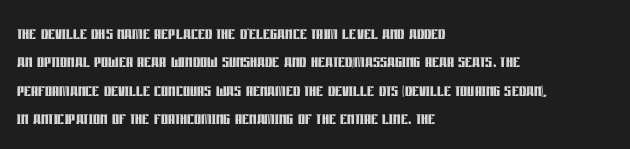
{"italic": "no", "bold": "yes", "underline": "no", "align": "left", "line_spacing": "normal", "line_spacing_ratio": 1.29, "letter_spacing": "normal", "letter_spacing_em": 0.0, "glyph_px": 22}
